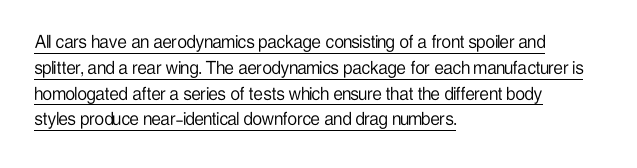
The image shows 21 px text type, upright; set left-aligned, line spacing 1.23x, normal letter spacing, underlined.
